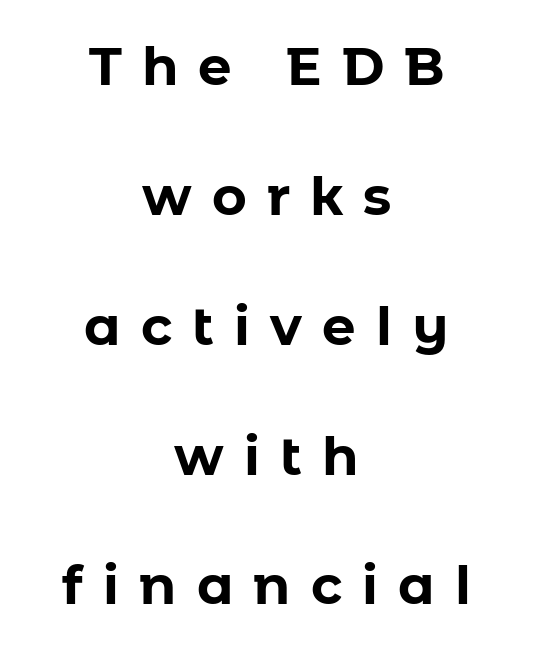
The image shows 53 px bold sans-serif type, upright; set centered, loose line spacing (2.45x), unusually wide letter spacing (+0.38 em), not underlined; low stroke contrast and a medium x-height.
